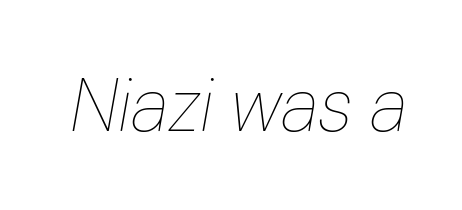
Q: Is the text bold? A: No.
Q: Is the text italic (slanted)? A: Yes, it leans right by about 10 degrees.
Q: Is the text underlined? A: No.
Q: Is the spacing between letters normal or unusually wide? A: Normal.
Q: Width (condensed, normal, or wide)? A: Normal.
Q: Stroke contrast? A: Low.
Q: x-height? A: Medium.
Q: Monospaced? A: No.
